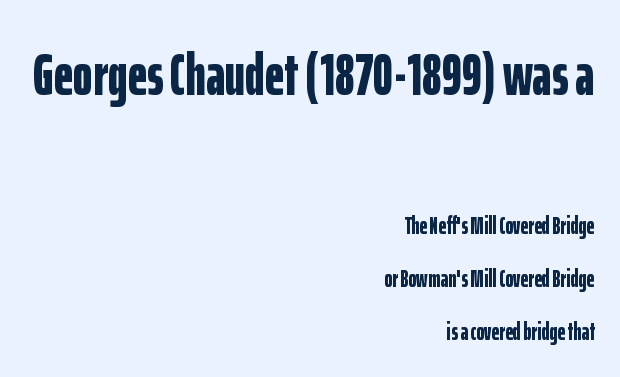
The leading is generous, giving the passage an open texture. What kind of face is this? One without serifs — a sans. No extra tracking has been applied to these lines. Do the letters lean? They stand straight. Underline: absent.
